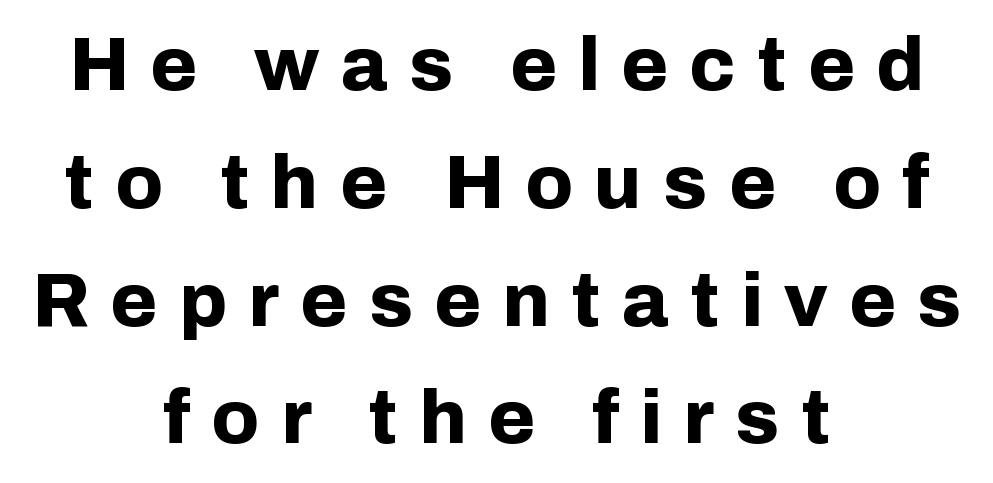
These lines were composed using upright roman letters. Every letter is thick-stroked: bold, no question. The gaps between neighbouring characters are conspicuously large. Descender tails drop into unmarked territory.
